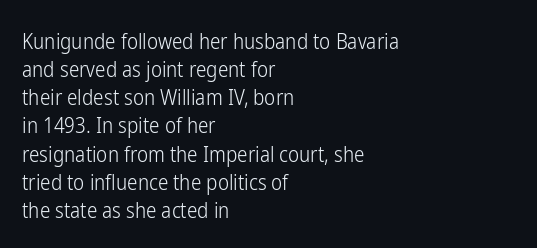
Visually the block forms a straight wall on the left and a jagged coastline on the right. Style check: upright. Bold? No — there's no thickening of the strokes. Notice how descenders clear the ascenders below comfortably — that's standard leading. Each word holds together tightly as a unit, with standard inter-letter gaps.
